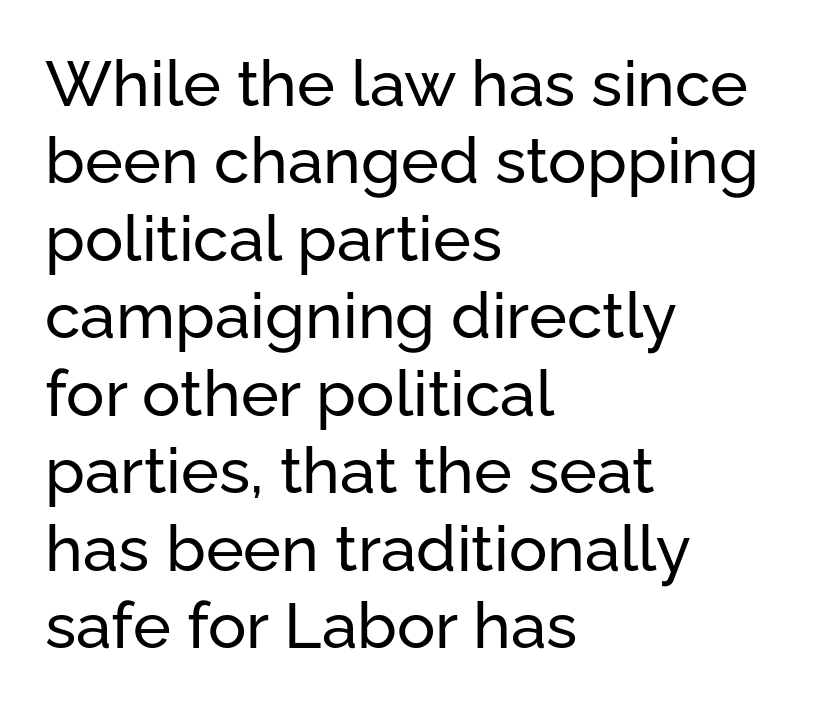
The image shows 64 px sans-serif type, upright; set left-aligned, line spacing 1.21x, normal letter spacing, not underlined; low stroke contrast and a medium x-height.
